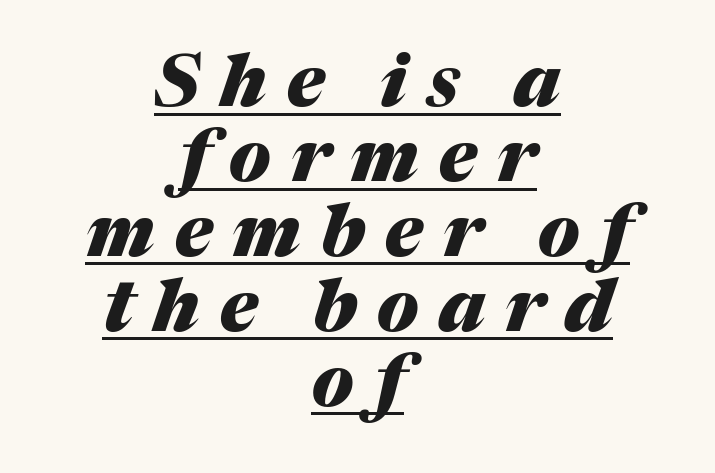
Q: Is the text bold? A: Yes.
Q: Is the text italic (slanted)? A: Yes, it leans right by about 17 degrees.
Q: Is the text underlined? A: Yes.
Q: How is the paragraph aligned? A: Centered.
Q: Is the spacing between letters normal or unusually wide? A: Unusually wide.
Q: Is the spacing between lines tight, normal or loose? A: Tight.
Q: Width (condensed, normal, or wide)? A: Normal.
Q: Stroke contrast? A: Medium.
Q: x-height? A: Medium.
Q: Monospaced? A: No.
